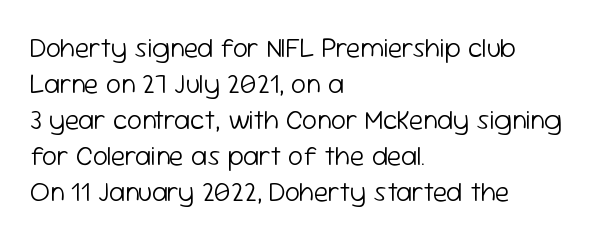
The image shows 27 px text type, upright; set left-aligned, normal line spacing (1.33x), normal letter spacing, not underlined.
